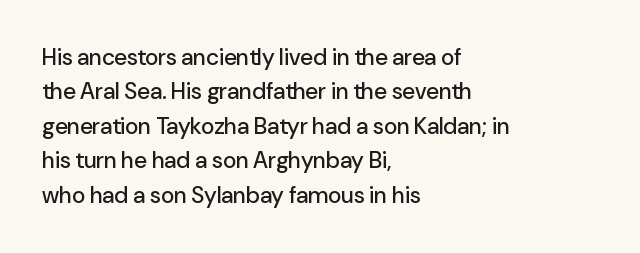
Q: Is the text italic (slanted)? A: No, it is upright.
Q: Is the text underlined? A: No.
Q: How is the paragraph aligned? A: Left-aligned.
Q: Is the spacing between letters normal or unusually wide? A: Normal.
Q: Is the spacing between lines tight, normal or loose? A: Normal.
